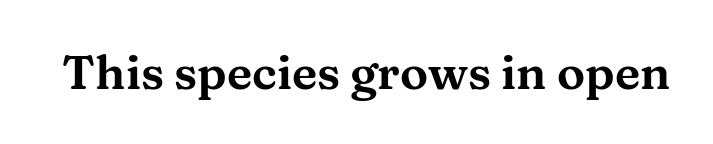
Q: Is the text italic (slanted)? A: No, it is upright.
Q: Is the typeface a serif or a sans-serif typeface? A: Serif.
Q: Is the text underlined? A: No.
Q: Is the spacing between letters normal or unusually wide? A: Normal.
Q: Width (condensed, normal, or wide)? A: Wide.
Q: Stroke contrast? A: Medium.
Q: x-height? A: Medium.
Q: Monospaced? A: No.
